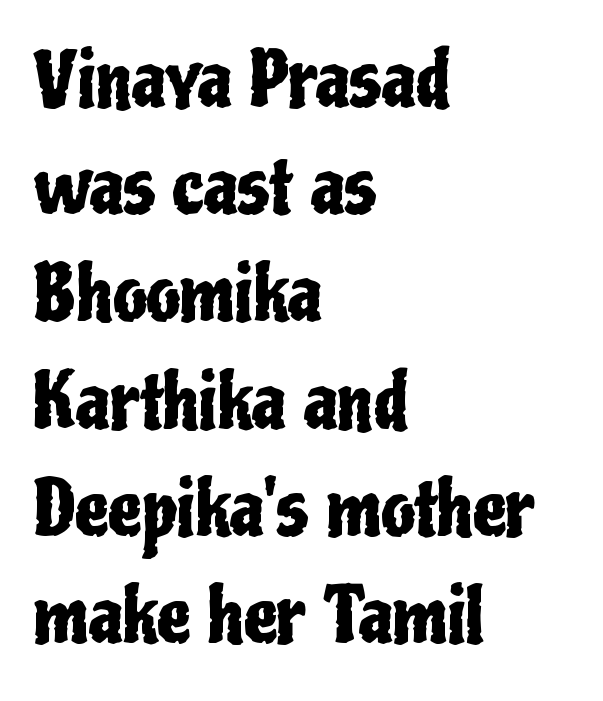
No extra tracking has been applied to these lines. The text block is weighted toward the left margin, trailing off unevenly rightward. The leading is moderate, giving the passage an even texture. Bare-footed words on every line. The letters carry no serifs — their stems end cleanly without finishing strokes. Every character sits straight up, as roman type does.
